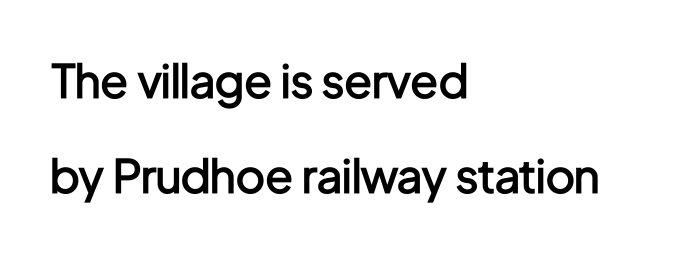
Check where the strokes stop: nothing finishes them off — pure sans. These lines carry some extra weight — a demibold, not a full bold. No italicization has been applied; the sample stays upright. You could not count columns in this text — the font is proportionally spaced. The designer dialed line spacing up above the default.
